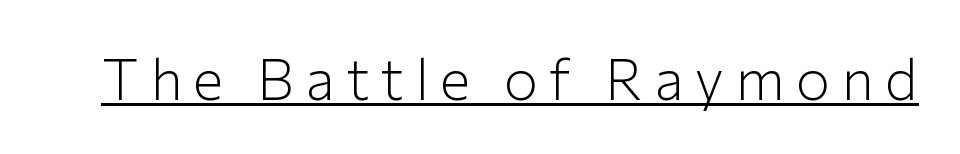
Q: Is the text bold? A: No.
Q: Is the text italic (slanted)? A: No, it is upright.
Q: Is the typeface a serif or a sans-serif typeface? A: Sans-serif.
Q: Is the text underlined? A: Yes.
Q: Is the spacing between letters normal or unusually wide? A: Unusually wide.
Q: Width (condensed, normal, or wide)? A: Normal.
Q: Stroke contrast? A: Low.
Q: x-height? A: Medium.
Q: Monospaced? A: No.
